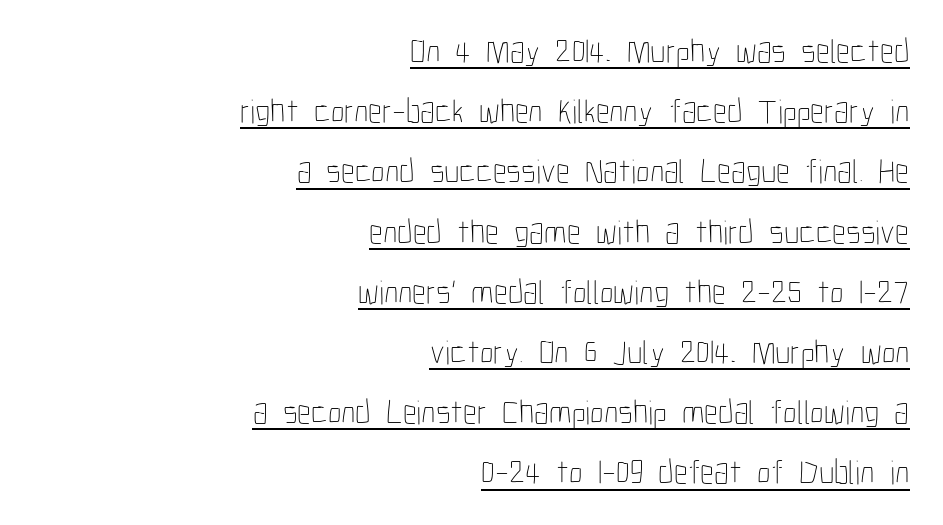
{"italic": "no", "bold": "no", "weight": "thin", "width": "condensed", "stroke_contrast": "low", "x_height": "medium", "monospaced": "no", "underline": "yes", "align": "right", "line_spacing_ratio": 1.77, "letter_spacing": "normal", "letter_spacing_em": 0.0, "glyph_px": 34}
